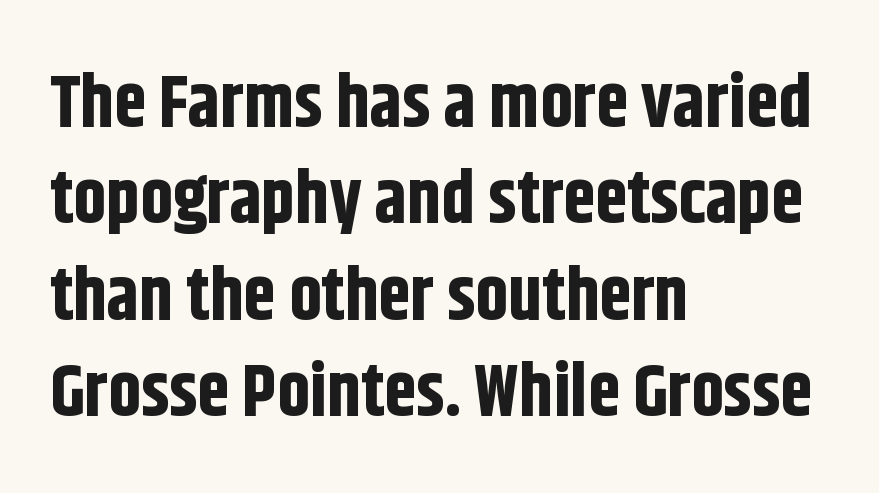
Looks like regular typesetting: each glyph gets only the width it needs. The face used here is rendered with its standard letterfit. Its strokes are broad and dark, the hallmark of bold type. The rendering anchors every line to the left-hand side. The specimen reads as upright at a glance. Check where the strokes stop: nothing finishes them off — pure sans.
